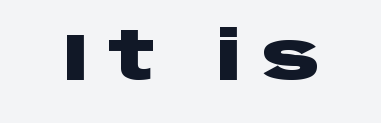
{"serif": "no", "italic": "no", "bold": "yes", "weight": "heavy", "width": "wide", "stroke_contrast": "low", "x_height": "large", "monospaced": "no", "underline": "no", "letter_spacing": "wide", "letter_spacing_em": 0.27, "glyph_px": 67}
